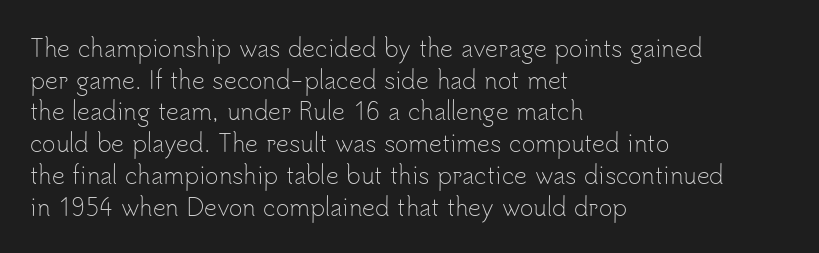
{"italic": "no", "bold": "no", "underline": "no", "align": "left", "line_spacing": "normal", "line_spacing_ratio": 1.38, "letter_spacing": "normal", "letter_spacing_em": 0.0, "glyph_px": 23}
